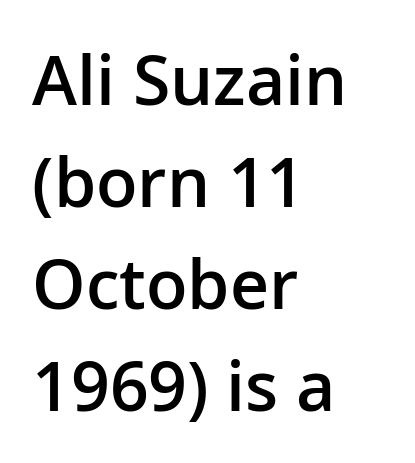
Q: Is the text bold? A: Semi-bold.
Q: Is the text italic (slanted)? A: No, it is upright.
Q: Is the typeface a serif or a sans-serif typeface? A: Sans-serif.
Q: Is the text underlined? A: No.
Q: How is the paragraph aligned? A: Left-aligned.
Q: Is the spacing between letters normal or unusually wide? A: Normal.
Q: Is the spacing between lines tight, normal or loose? A: Normal.
Q: Width (condensed, normal, or wide)? A: Normal.
Q: Stroke contrast? A: Low.
Q: x-height? A: Medium.
Q: Monospaced? A: No.
